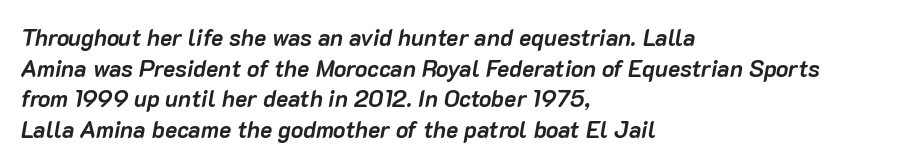
The image shows 23 px bold type, italic (leaning right); set left-aligned, normal line spacing (1.33x), normal letter spacing, not underlined.
